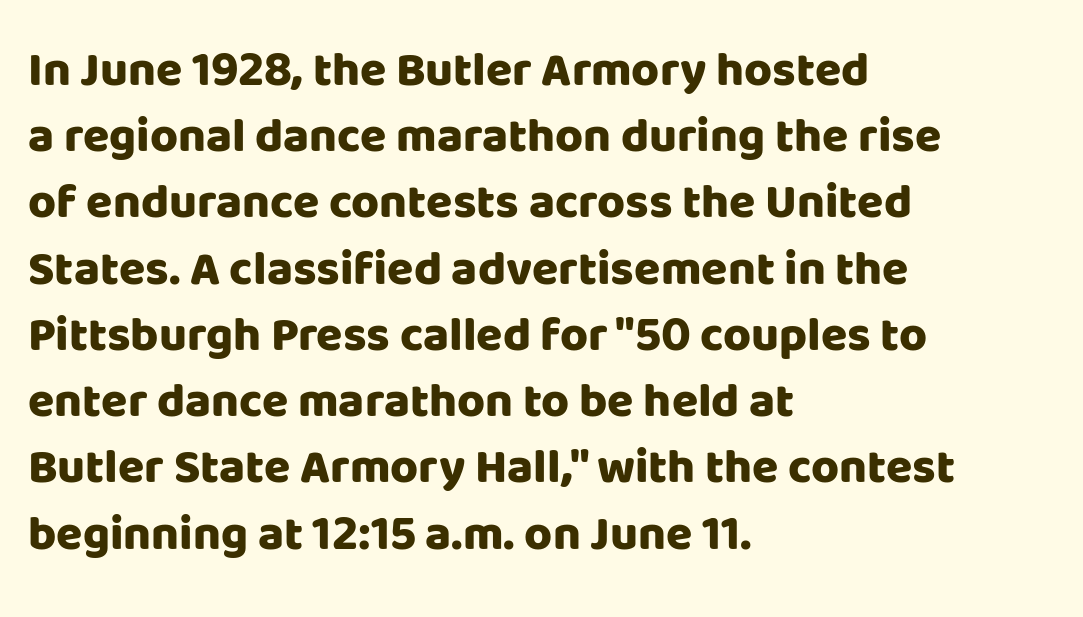
Q: Is the text bold? A: Yes.
Q: Is the text italic (slanted)? A: No, it is upright.
Q: Is the typeface a serif or a sans-serif typeface? A: Sans-serif.
Q: Is the text underlined? A: No.
Q: How is the paragraph aligned? A: Left-aligned.
Q: Is the spacing between letters normal or unusually wide? A: Normal.
Q: Is the spacing between lines tight, normal or loose? A: Normal.
Q: Width (condensed, normal, or wide)? A: Normal.
Q: Stroke contrast? A: Low.
Q: x-height? A: Large.
Q: Monospaced? A: No.
